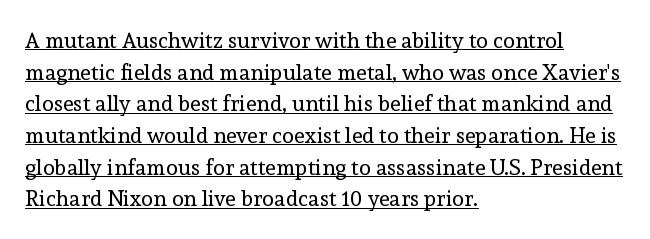
The image shows 22 px text type, upright; set left-aligned, normal line spacing (1.44x), normal letter spacing, underlined.
